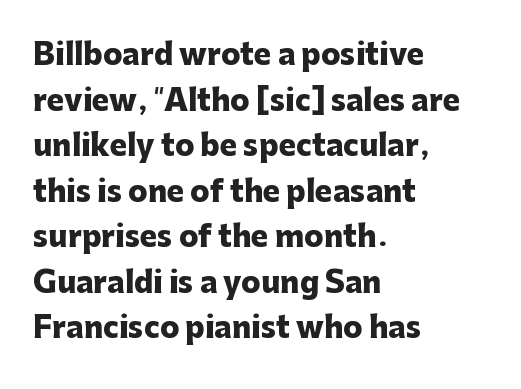
The rows are spaced the way most documents space them. The paragraph shown leans on its left margin. The line texture is even and compact thanks to regular tracking. In terms of weight, the rendering is a true, heavy bold. The space directly below the letters is spotless.
